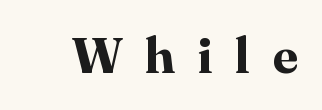
{"serif": "yes", "italic": "no", "bold": "yes", "weight": "bold", "width": "normal", "stroke_contrast": "high", "x_height": "medium", "monospaced": "no", "underline": "no", "letter_spacing": "wide", "letter_spacing_em": 0.45, "glyph_px": 50}
